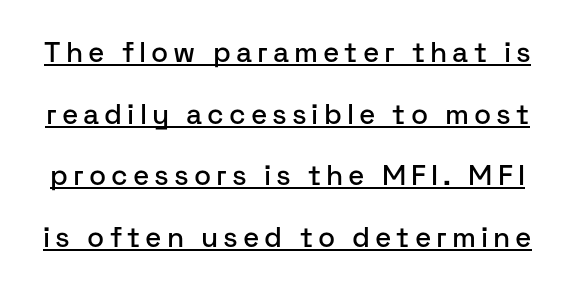
{"serif": "no", "italic": "no", "width": "normal", "stroke_contrast": "low", "x_height": "medium", "monospaced": "no", "underline": "yes", "line_spacing": "loose", "line_spacing_ratio": 2.2, "glyph_px": 28}
